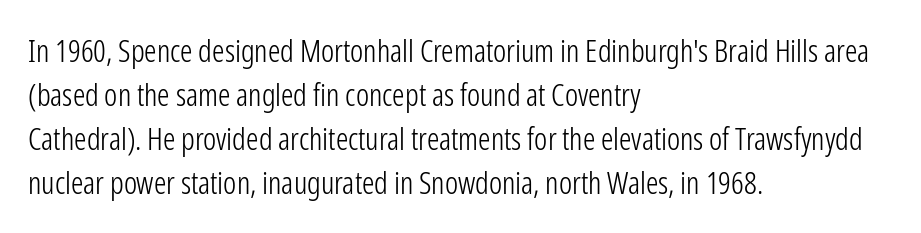
The image shows 31 px light, condensed sans-serif type, upright; set left-aligned, normal line spacing (1.42x), normal letter spacing, not underlined; low stroke contrast and a medium x-height.
